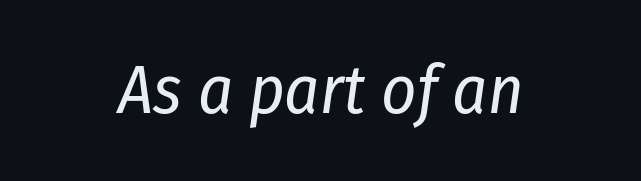
The image shows 68 px regular-weight, condensed type, italic (leaning right); set centered, normal letter spacing, not underlined; low stroke contrast and a medium x-height.
